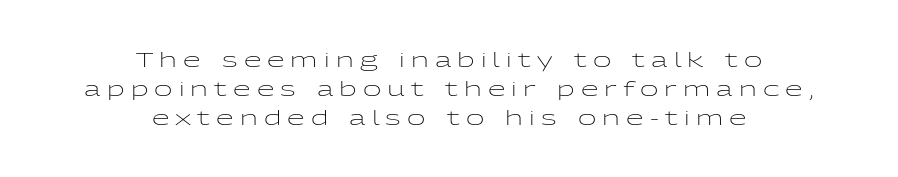
The image shows 20 px text type, upright; set centered, normal line spacing (1.45x), unusually wide letter spacing (+0.31 em), not underlined.
